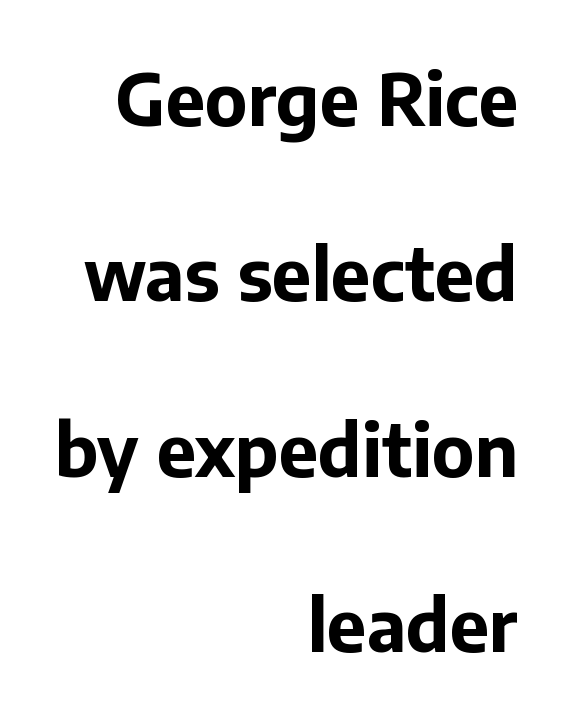
One-word summary of the alignment: right. Posture: upright roman. Chunky letters — that's bold for sure. Letters rest on an invisible, unmarked baseline. Serifs: no, the terminals of the letterforms are clean.
